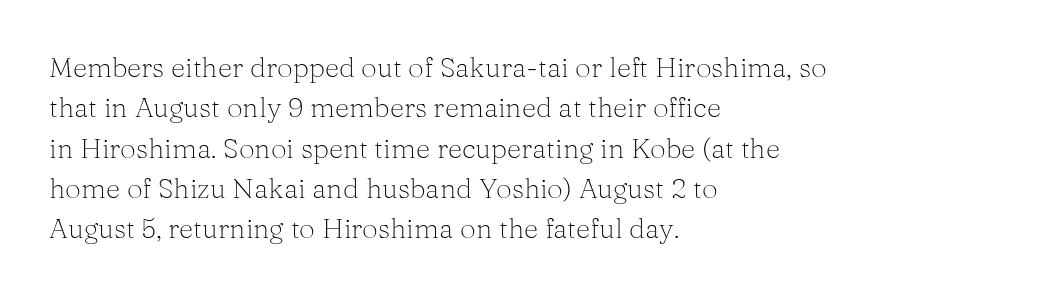
{"serif": "yes", "italic": "no", "bold": "no", "weight": "light", "width": "normal", "stroke_contrast": "medium", "x_height": "medium", "monospaced": "no", "underline": "no", "align": "left", "line_spacing": "normal", "line_spacing_ratio": 1.44, "letter_spacing": "normal", "letter_spacing_em": 0.0, "glyph_px": 28}
